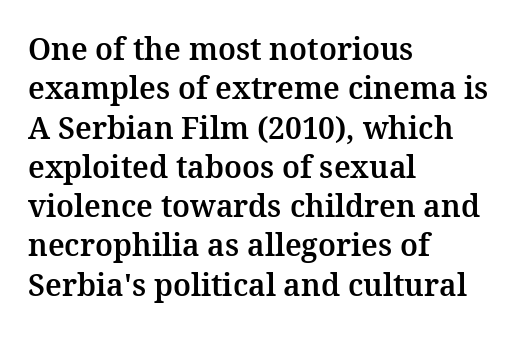
The image shows 30 px serif type, upright; set left-aligned, normal line spacing (1.31x), normal letter spacing, not underlined; medium stroke contrast and a medium x-height.
